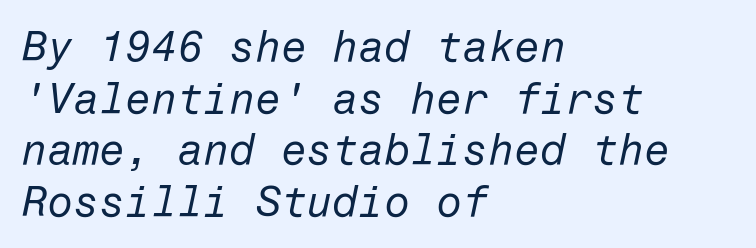
Bare-footed words on every line. The weight would be labelled regular, book, light, or lighter still. Words appear dense and cohesive because spacing is normal. Layout note: lines flush left. The axis of the letterforms is tilted away from vertical.
